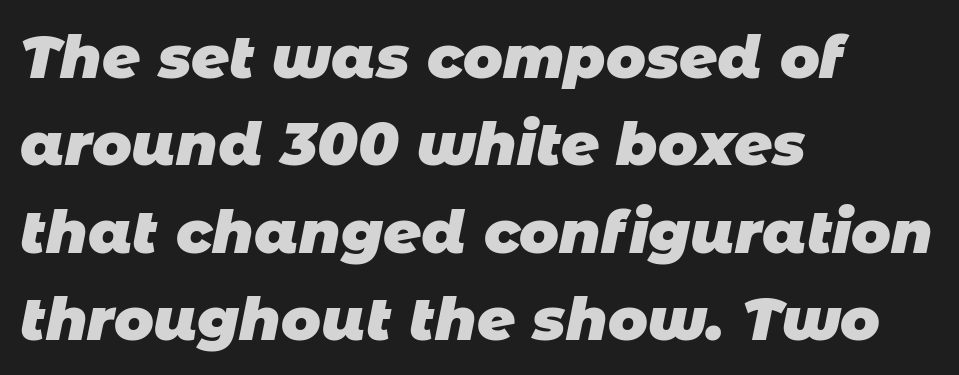
The space between consecutive lines is moderate. Observe the absence of serifs on each vertical stroke in this sample. Note the varied advance widths — an 'i' is clearly narrower than an 'm'. The rag falls on the right side of this text block.
